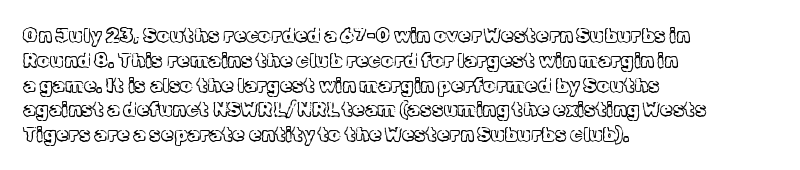
The image shows 20 px text type, upright; set left-aligned, line spacing 1.24x, normal letter spacing, not underlined.
